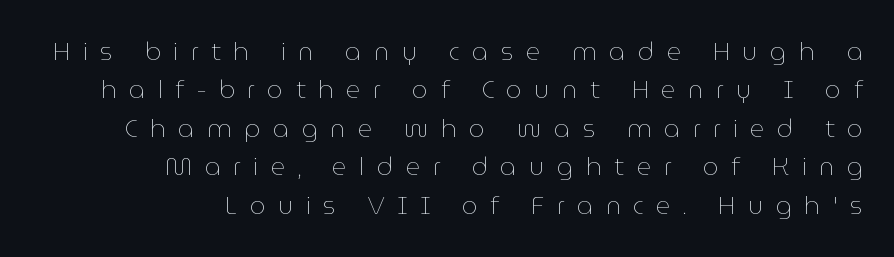
Regarding leading, the lines here are spaced in the standard way. The letterforms stand isolated, each surrounded by extra space. Visually the block forms a straight wall on the right and a jagged coastline on the left. Only glyphs here, with clear space below each row.
